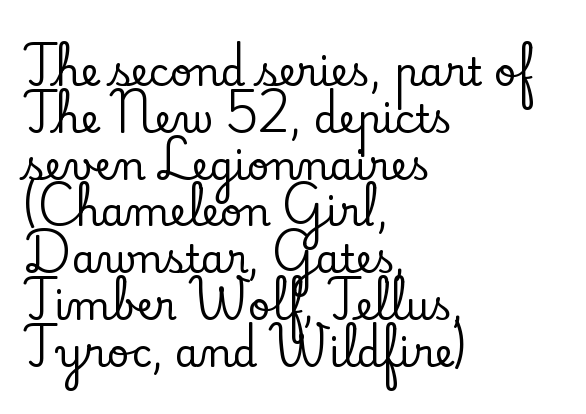
Q: Is the text italic (slanted)? A: No, it is upright.
Q: Is the typeface a serif or a sans-serif typeface? A: Serif.
Q: Is the text underlined? A: No.
Q: How is the paragraph aligned? A: Left-aligned.
Q: Is the spacing between letters normal or unusually wide? A: Normal.
Q: Width (condensed, normal, or wide)? A: Normal.
Q: Stroke contrast? A: Low.
Q: x-height? A: Small.
Q: Monospaced? A: No.
